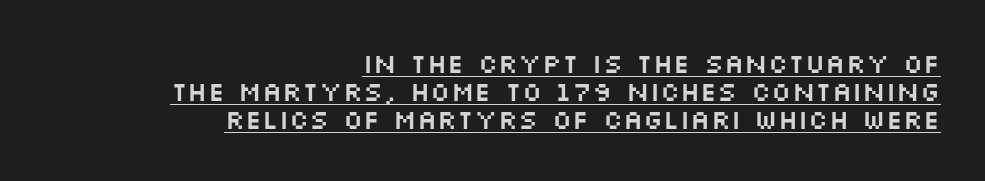
{"italic": "no", "underline": "yes", "align": "right", "line_spacing": "tight", "line_spacing_ratio": 1.03, "letter_spacing": "normal", "letter_spacing_em": 0.0, "glyph_px": 27}
